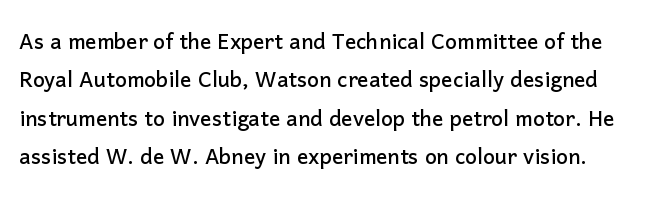
{"serif": "no", "italic": "no", "width": "normal", "stroke_contrast": "low", "x_height": "medium", "monospaced": "no", "underline": "no", "line_spacing": "normal", "line_spacing_ratio": 1.37, "letter_spacing": "normal", "letter_spacing_em": 0.0, "glyph_px": 28}
